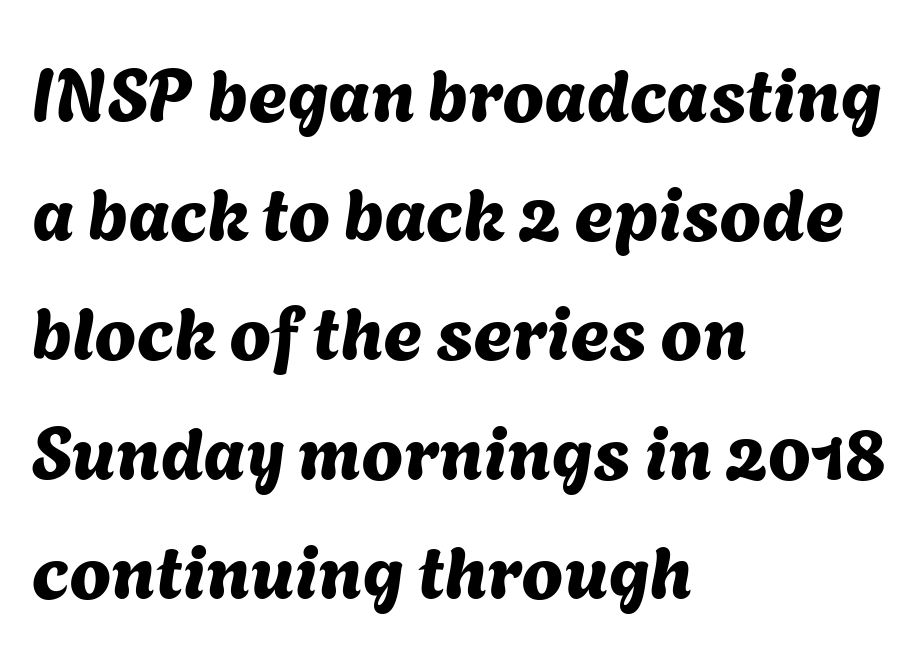
The image shows 75 px sans-serif type; set left-aligned, normal line spacing (1.59x), normal letter spacing, not underlined; medium stroke contrast and a medium x-height.
